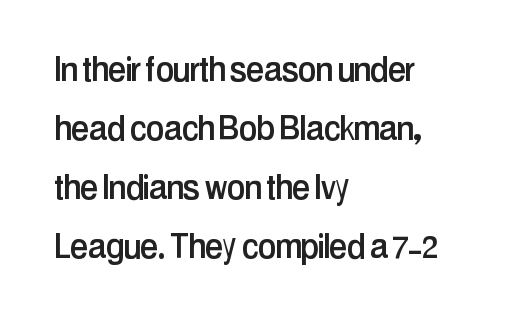
Letterform terminals end flat and unadorned throughout the passage. The specimen reads as upright at a glance. The typesetter chose a ragged-right arrangement here. The letters advance in unequal steps, a hallmark of proportional type. Lines of text with bare space underneath. Evenly set lines give the paragraph a standard silhouette.
